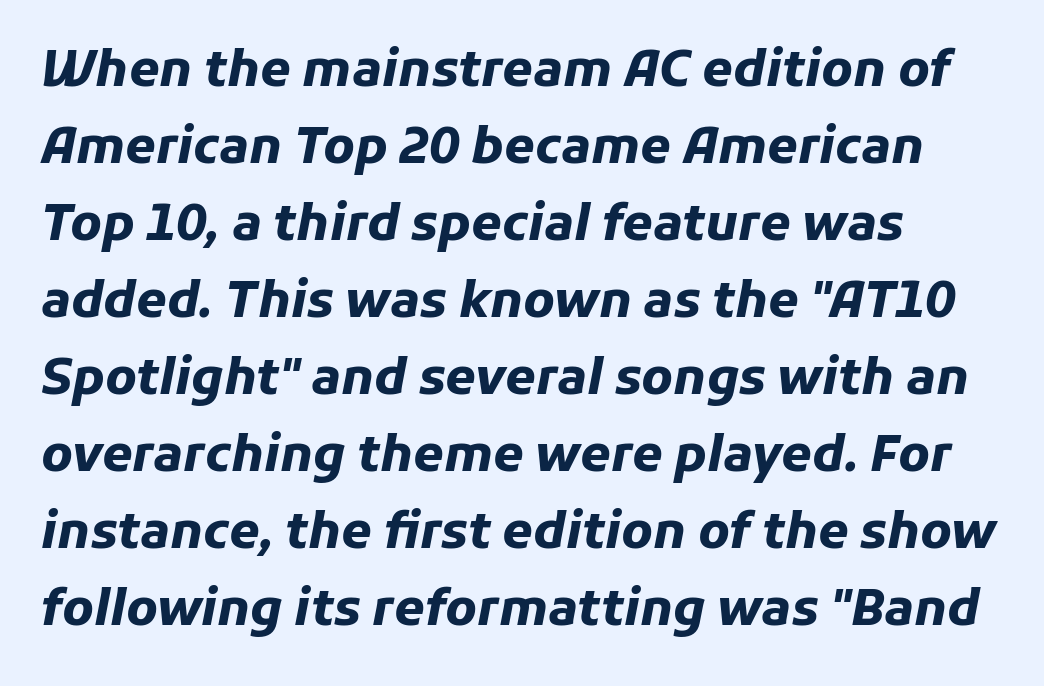
Line beginnings align vertically; line endings do not. Baseline-to-baseline distance is the conventional proportion of letter height. Heft: maximum for text — a bold. The type is set solid horizontally, with unmodified tracking.
